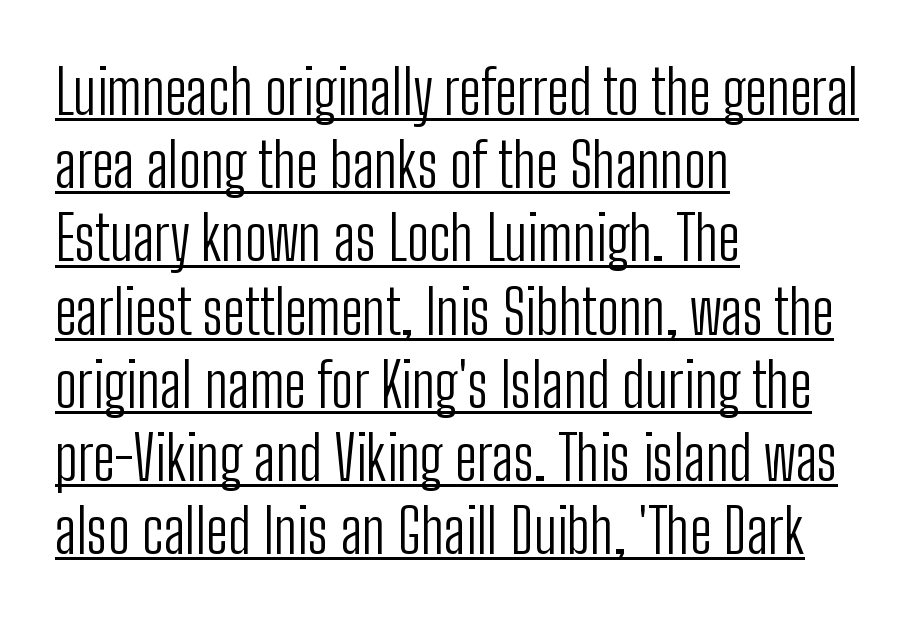
Q: Is the text bold? A: No.
Q: Is the text italic (slanted)? A: No, it is upright.
Q: Is the typeface a serif or a sans-serif typeface? A: Sans-serif.
Q: Is the text underlined? A: Yes.
Q: How is the paragraph aligned? A: Left-aligned.
Q: Is the spacing between letters normal or unusually wide? A: Normal.
Q: Width (condensed, normal, or wide)? A: Condensed.
Q: Stroke contrast? A: Low.
Q: x-height? A: Medium.
Q: Monospaced? A: No.
